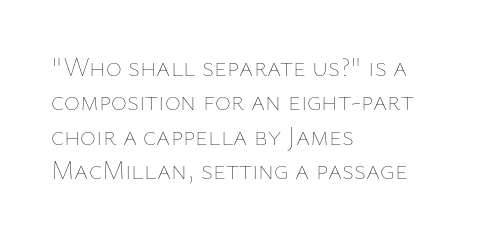
Q: Is the text bold? A: No.
Q: Is the text italic (slanted)? A: No, it is upright.
Q: Is the text underlined? A: No.
Q: How is the paragraph aligned? A: Left-aligned.
Q: Is the spacing between letters normal or unusually wide? A: Normal.
Q: Is the spacing between lines tight, normal or loose? A: Normal.
